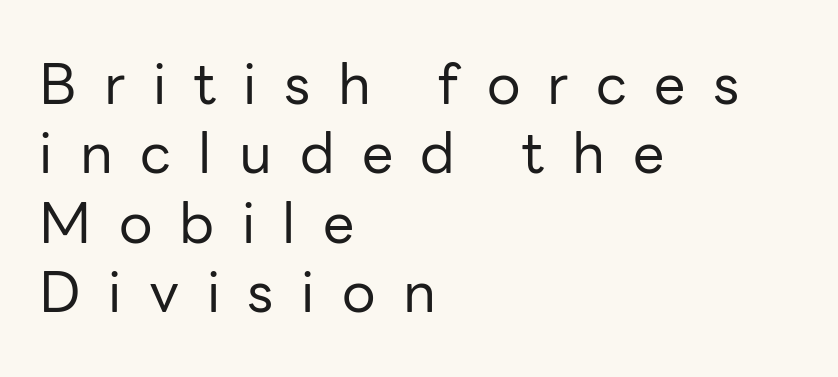
The image shows 56 px regular-weight sans-serif type, upright; set left-aligned, line spacing 1.24x, unusually wide letter spacing (+0.49 em), not underlined; low stroke contrast and a medium x-height.
